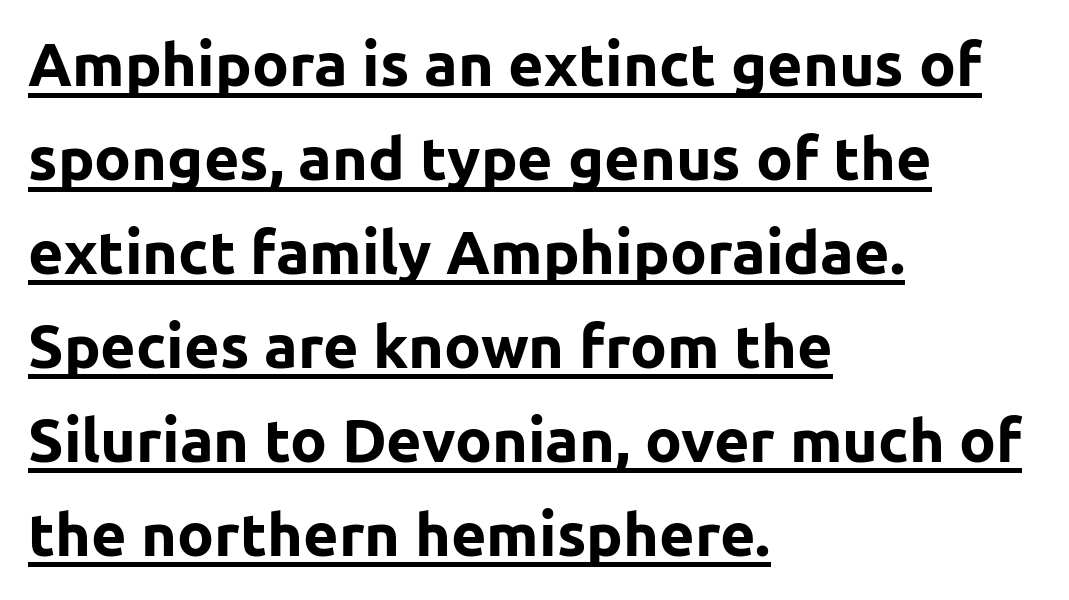
Is this a sans? Yes — the strokes have no serifs. Glance below the letters and you will spot a drawn line. How heavy is the stroke? Heavy — this is a bold. One-word summary of the alignment: left.
